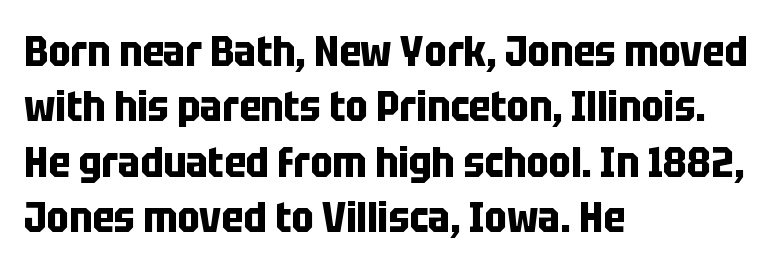
The image shows 42 px bold, condensed sans-serif type, upright; set left-aligned, normal line spacing (1.32x), normal letter spacing, not underlined; low stroke contrast and a large x-height.
